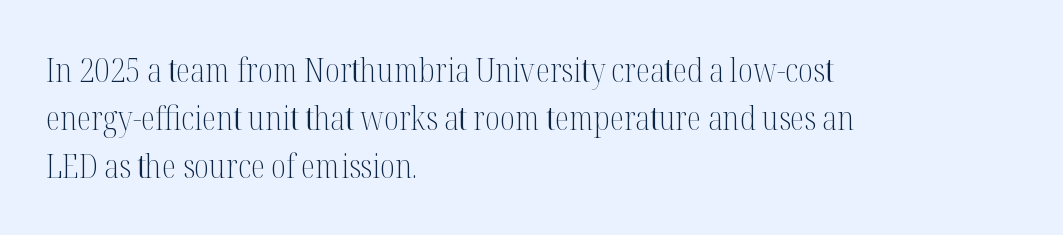
The image shows 33 px light, condensed serif type, upright; set left-aligned, normal line spacing (1.46x), normal letter spacing, not underlined; medium stroke contrast and a medium x-height.
